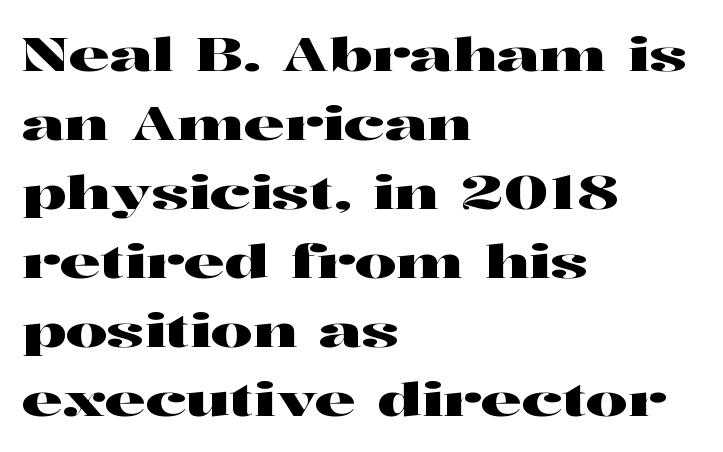
How would I describe the line gaps? Plain and ordinary. Varying glyph widths throughout — classic text-font behaviour. In terms of letterform style, serifs are clearly present. A classic flush-left, rag-right setting is used for this passage. Tracking here is standard; glyphs follow each other at the usual distance. It's the straight-up-and-down kind of type.
